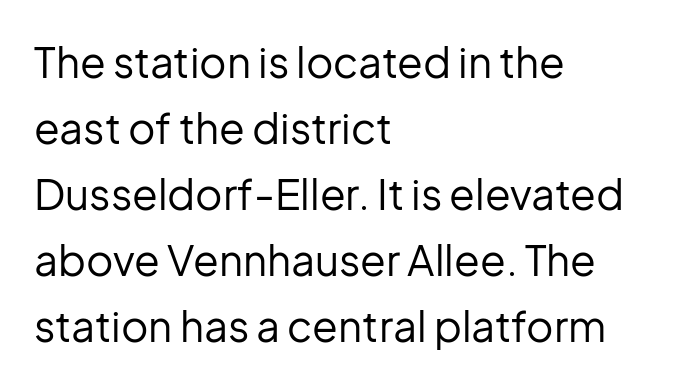
In terms of leading, this rendering sits right in the middle. Which margin do the lines hug? The left one — the right edge is uneven. Inter-character spacing is left at the font's built-in metrics. Vertical strokes here are truly vertical. The zone under the glyphs is completely vacant. Vertical stems look standard width or narrower in stroke.
